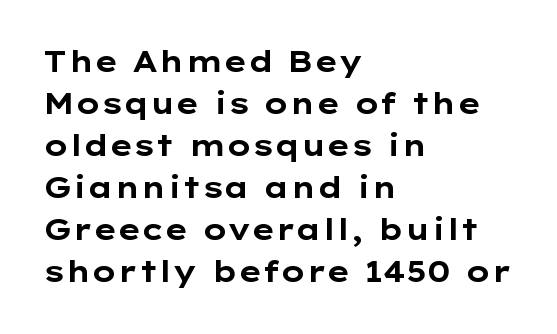
{"serif": "no", "italic": "no", "bold": "yes", "weight": "bold", "width": "wide", "stroke_contrast": "low", "x_height": "medium", "monospaced": "no", "underline": "no", "align": "left", "line_spacing": "normal", "line_spacing_ratio": 1.45, "letter_spacing": "normal", "letter_spacing_em": 0.0, "glyph_px": 29}
